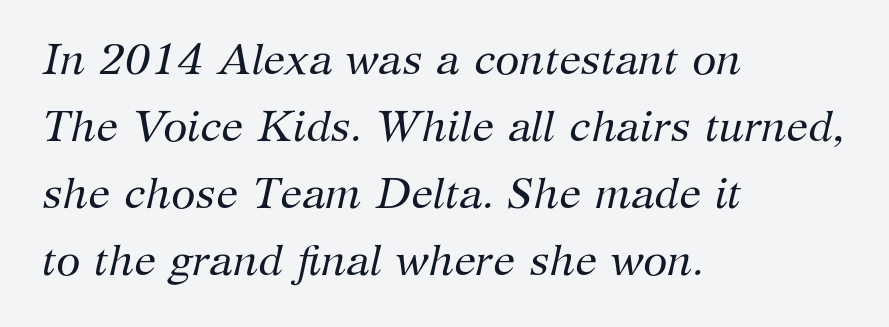
Q: Is the text bold? A: No.
Q: Is the text italic (slanted)? A: Yes, it leans right by about 12 degrees.
Q: Is the typeface a serif or a sans-serif typeface? A: Serif.
Q: Is the text underlined? A: No.
Q: How is the paragraph aligned? A: Left-aligned.
Q: Is the spacing between letters normal or unusually wide? A: Normal.
Q: Is the spacing between lines tight, normal or loose? A: Normal.
Q: Width (condensed, normal, or wide)? A: Normal.
Q: Stroke contrast? A: Medium.
Q: x-height? A: Medium.
Q: Monospaced? A: No.
